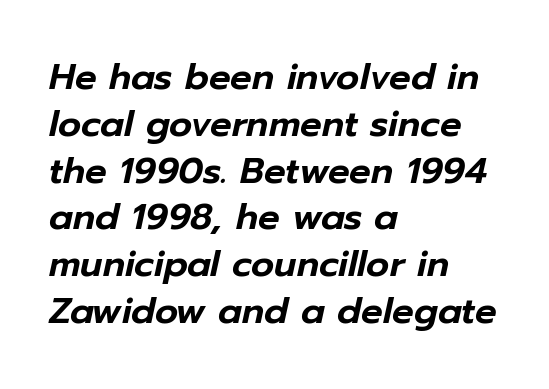
Q: Is the text italic (slanted)? A: Yes, it leans right by about 12 degrees.
Q: Is the text underlined? A: No.
Q: How is the paragraph aligned? A: Left-aligned.
Q: Is the spacing between letters normal or unusually wide? A: Normal.
Q: Is the spacing between lines tight, normal or loose? A: Normal.
Q: Width (condensed, normal, or wide)? A: Normal.
Q: Stroke contrast? A: Low.
Q: x-height? A: Medium.
Q: Monospaced? A: No.
